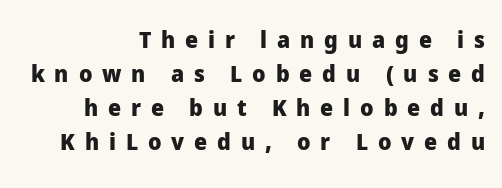
The image shows 23 px bold type, upright; set right-aligned, normal line spacing (1.48x), unusually wide letter spacing (+0.43 em), not underlined.
